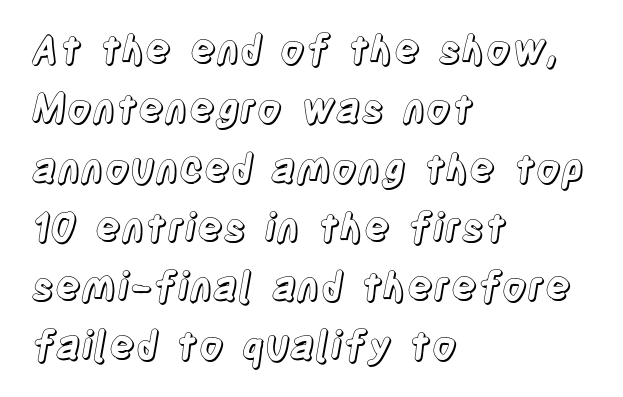
The image shows 39 px condensed type; set left-aligned, normal line spacing (1.52x), normal letter spacing, not underlined; a large x-height.
